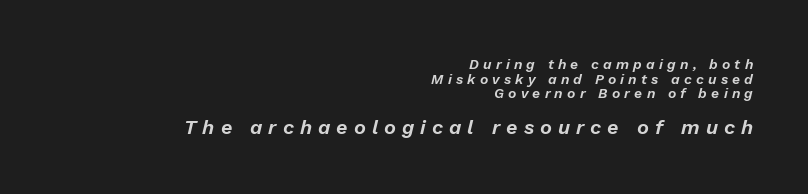
Q: Is the text italic (slanted)? A: Yes, it leans right by about 13 degrees.
Q: Is the text underlined? A: No.
Q: How is the paragraph aligned? A: Right-aligned.
Q: Is the spacing between letters normal or unusually wide? A: Unusually wide.
Q: Is the spacing between lines tight, normal or loose? A: Tight.
Q: Which block of text is set in a larger size, the first (top) or the second (bottom)? A: The second (bottom) one.
